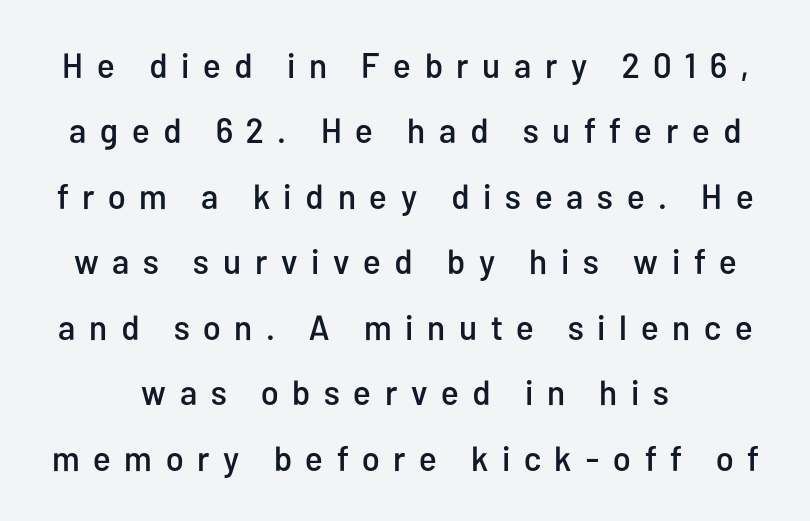
Q: Is the text italic (slanted)? A: No, it is upright.
Q: Is the typeface a serif or a sans-serif typeface? A: Sans-serif.
Q: Is the text underlined? A: No.
Q: Is the spacing between letters normal or unusually wide? A: Unusually wide.
Q: Width (condensed, normal, or wide)? A: Condensed.
Q: Stroke contrast? A: Low.
Q: x-height? A: Medium.
Q: Monospaced? A: No.
